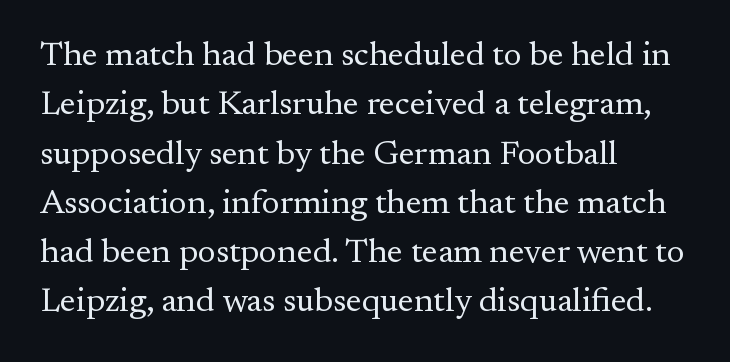
Q: Is the text bold? A: No.
Q: Is the text italic (slanted)? A: No, it is upright.
Q: Is the typeface a serif or a sans-serif typeface? A: Serif.
Q: Is the text underlined? A: No.
Q: How is the paragraph aligned? A: Left-aligned.
Q: Is the spacing between letters normal or unusually wide? A: Normal.
Q: Is the spacing between lines tight, normal or loose? A: Normal.
Q: Width (condensed, normal, or wide)? A: Normal.
Q: Stroke contrast? A: Medium.
Q: x-height? A: Small.
Q: Monospaced? A: No.
